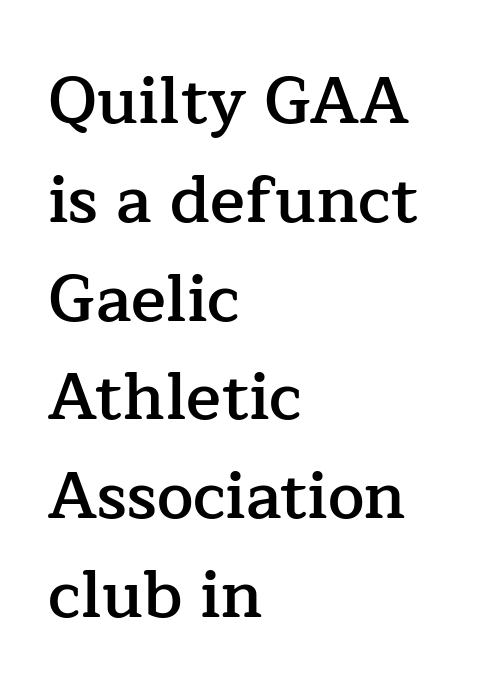
Examine the stroke ends and you'll spot serifs. A bare baseline throughout the passage. Do the letters lean? They stand straight. Compared with an ordinary text face, these strokes are moderately heavier — a semibold. In CSS terms this would be text-align: left. Vertically, the passage feels balanced, rows spaced as you'd expect.
